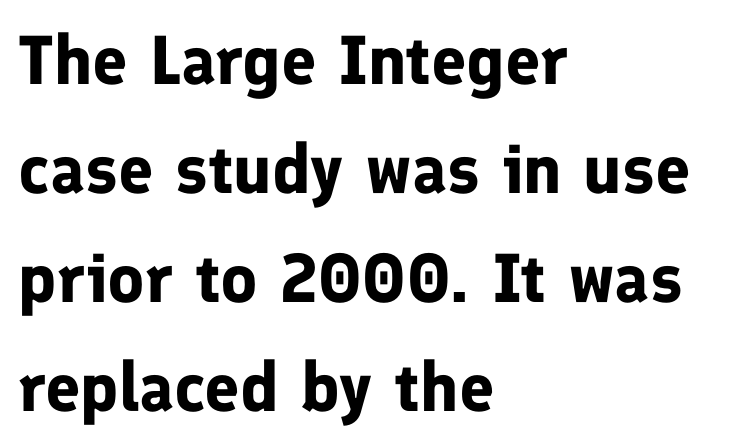
{"serif": "no", "italic": "no", "bold": "yes", "weight": "bold", "width": "normal", "stroke_contrast": "low", "x_height": "medium", "monospaced": "no", "underline": "no", "align": "left", "line_spacing": "normal", "line_spacing_ratio": 1.58, "letter_spacing": "normal", "letter_spacing_em": 0.0, "glyph_px": 69}
